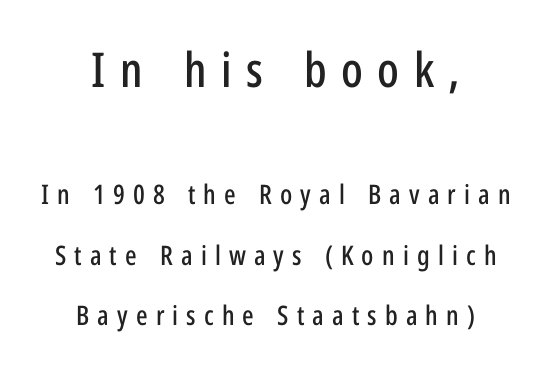
The image shows 48 px condensed sans-serif type, upright; set centered, loose line spacing (2.23x), unusually wide letter spacing (+0.3 em), not underlined; the first (top) block is 1.78x larger; low stroke contrast and a medium x-height.
